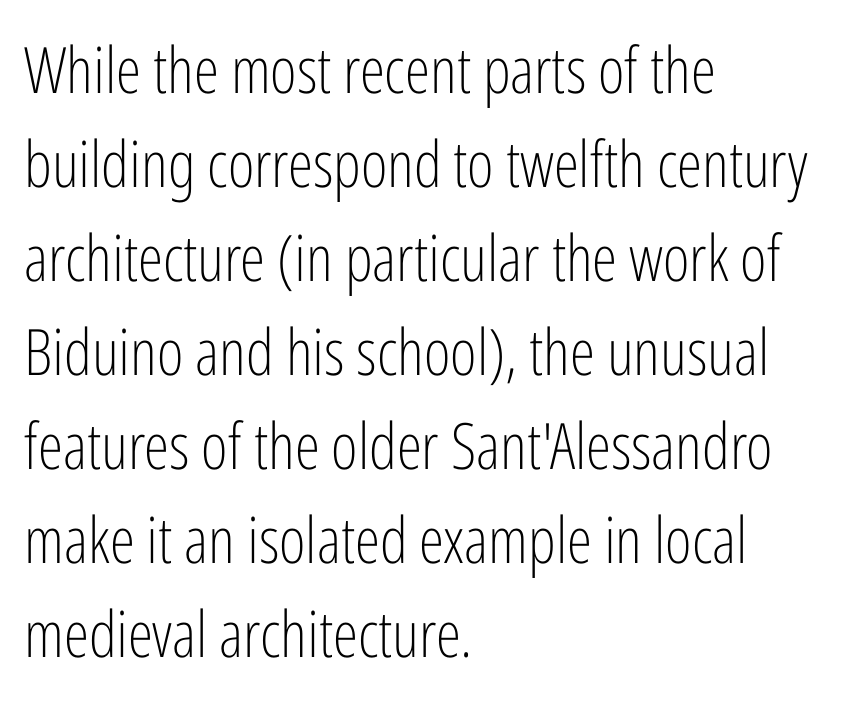
{"serif": "no", "italic": "no", "bold": "no", "weight": "light", "width": "condensed", "stroke_contrast": "low", "x_height": "medium", "monospaced": "no", "underline": "no", "align": "left", "line_spacing": "normal", "line_spacing_ratio": 1.47, "letter_spacing": "normal", "letter_spacing_em": 0.0, "glyph_px": 64}
